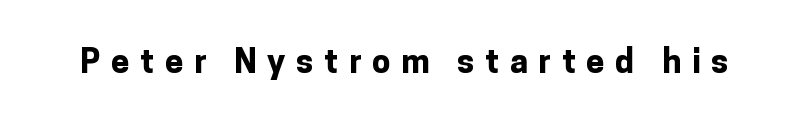
The image shows 33 px bold sans-serif type, upright; set unusually wide letter spacing (+0.32 em), not underlined; low stroke contrast and a medium x-height.
